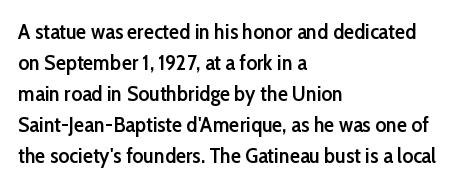
Observe the ordinary spacing: letters are neighbours, not strangers. Which margin do the lines hug? The left one — the right edge is uneven. Compared with typical paragraphs, the rows here are spaced about the same. Notice how the stems are strictly vertical — no italics here. Compared with an ordinary text face, these strokes are moderately heavier — a semibold. Clear beneath every line of the passage.
